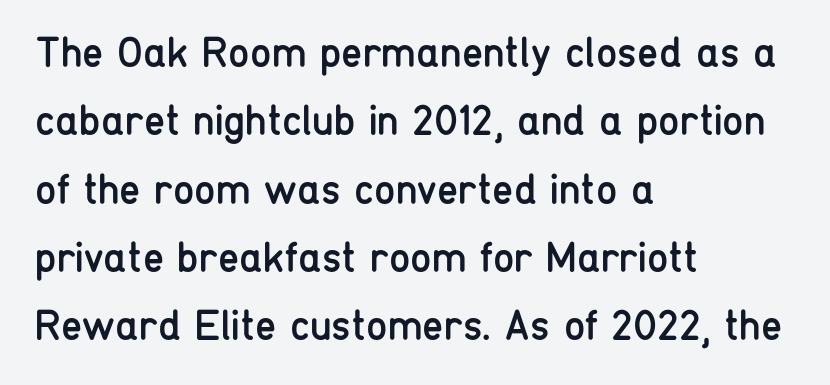
Q: Is the text bold? A: No.
Q: Is the text italic (slanted)? A: No, it is upright.
Q: Is the typeface a serif or a sans-serif typeface? A: Sans-serif.
Q: Is the text underlined? A: No.
Q: How is the paragraph aligned? A: Left-aligned.
Q: Is the spacing between letters normal or unusually wide? A: Normal.
Q: Is the spacing between lines tight, normal or loose? A: Normal.
Q: Width (condensed, normal, or wide)? A: Condensed.
Q: Stroke contrast? A: Low.
Q: x-height? A: Medium.
Q: Monospaced? A: No.
